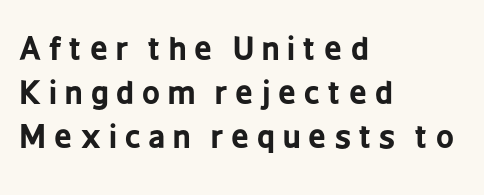
How are the letters spaced? Widely, with obvious added tracking. Characters remain perfectly vertical along every line. Teacher's note: observe the even left margin — that is flush-left alignment. These lines carry a lot of weight — the face is fully bold. Successive baselines arrive at the customary interval. These lines are composed in type without serifs.
